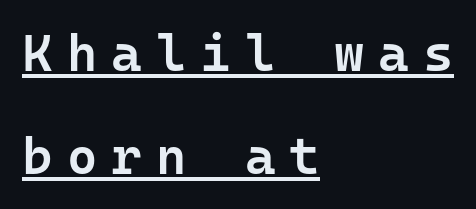
{"serif": "no", "italic": "no", "bold": "semi", "weight": "semibold", "width": "normal", "stroke_contrast": "low", "x_height": "medium", "monospaced": "yes", "underline": "yes", "align": "left", "line_spacing": "loose", "line_spacing_ratio": 1.98, "letter_spacing": "wide", "letter_spacing_em": 0.27, "glyph_px": 52}
